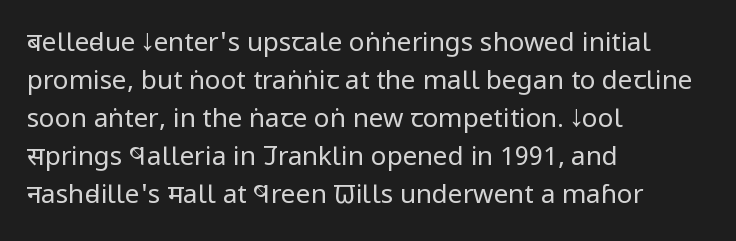
Q: Is the text bold? A: No.
Q: Is the text italic (slanted)? A: No, it is upright.
Q: Is the text underlined? A: No.
Q: How is the paragraph aligned? A: Left-aligned.
Q: Is the spacing between letters normal or unusually wide? A: Normal.
Q: Is the spacing between lines tight, normal or loose? A: Normal.
